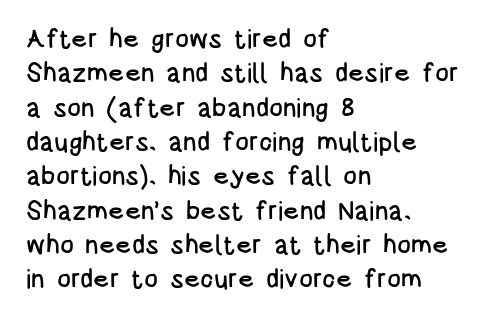
Here the glyphs are tracked normally, forming tight word shapes. Notice how the passage keeps a crisp vertical edge on the left only. A normal amount of white space separates one row of letters from the next. The string is rendered with underlining switched off.
